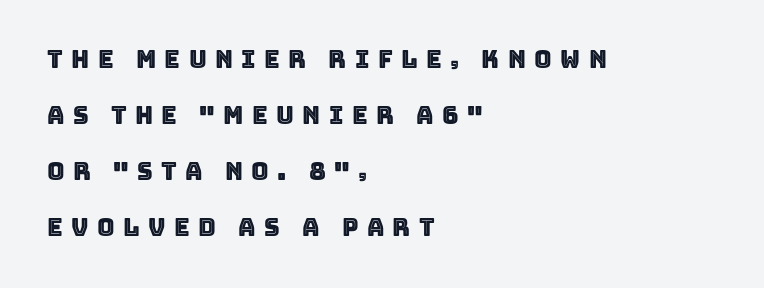
Q: Is the text italic (slanted)? A: No, it is upright.
Q: Is the text underlined? A: No.
Q: How is the paragraph aligned? A: Left-aligned.
Q: Is the spacing between letters normal or unusually wide? A: Unusually wide.
Q: Is the spacing between lines tight, normal or loose? A: Loose.
